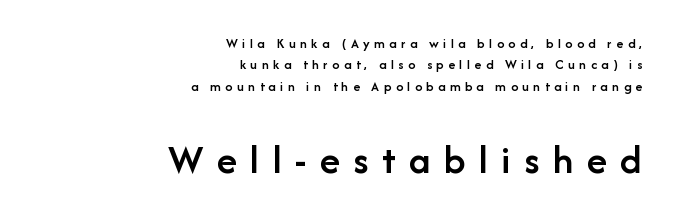
All the whitespace from short lines collects on the left. Serif or sans? Sans — the stroke terminals are bare. Is this a fixed-width face? No — the glyphs have proportional, varying widths. Block two is the big one; block one sits smaller above it. Italic? Not at all — the glyphs are vertical.
